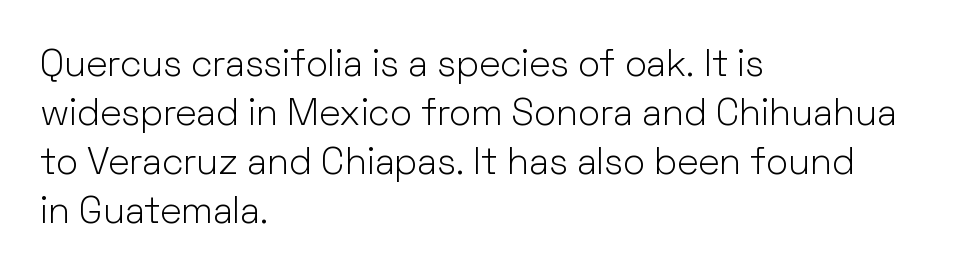
The image shows 37 px light sans-serif type, upright; set left-aligned, normal line spacing (1.32x), normal letter spacing, not underlined; low stroke contrast and a medium x-height.
